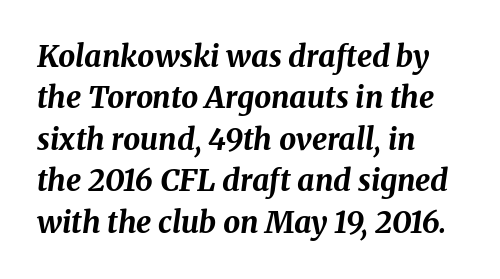
The image shows 30 px bold type, italic (leaning right); set left-aligned, normal line spacing (1.38x), normal letter spacing, not underlined; medium stroke contrast and a medium x-height.
